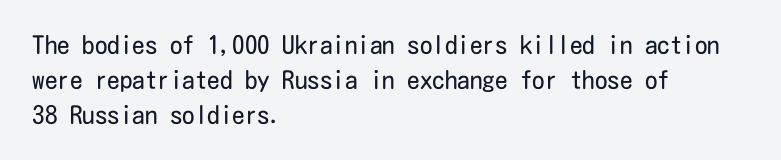
Weight: not bold — regular or lighter. Summary of vertical rhythm: regular, with standard interline spacing. Italic? Not at all — the glyphs are vertical. Words appear dense and cohesive because spacing is normal. Glance below the letters and you will spot only blank space.
